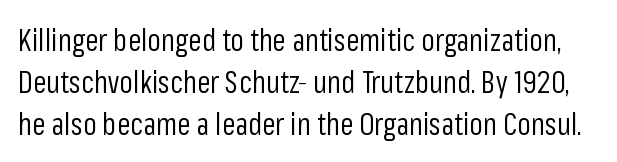
Plain, unruled lines of type. Typographically, this falls in the sans-serif category. These glyphs show unthickened strokes, regular width or finer. Looks like regular typesetting: each glyph gets only the width it needs. Look at the tracking — it's just the regular setting, nothing added.
